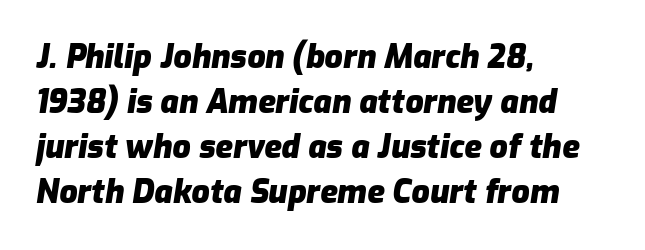
Q: Is the text bold? A: Yes.
Q: Is the text italic (slanted)? A: Yes, it leans right by about 9 degrees.
Q: Is the text underlined? A: No.
Q: How is the paragraph aligned? A: Left-aligned.
Q: Is the spacing between letters normal or unusually wide? A: Normal.
Q: Is the spacing between lines tight, normal or loose? A: Normal.
Q: Width (condensed, normal, or wide)? A: Normal.
Q: Stroke contrast? A: Low.
Q: x-height? A: Medium.
Q: Monospaced? A: No.
